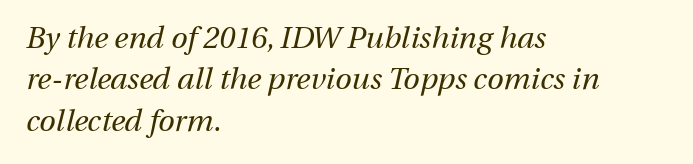
The zone under the glyphs is completely vacant. Vertical stems look standard width or narrower in stroke. The letters advance in unequal steps, a hallmark of proportional type. Leftover space on each line is placed entirely after the last word.
